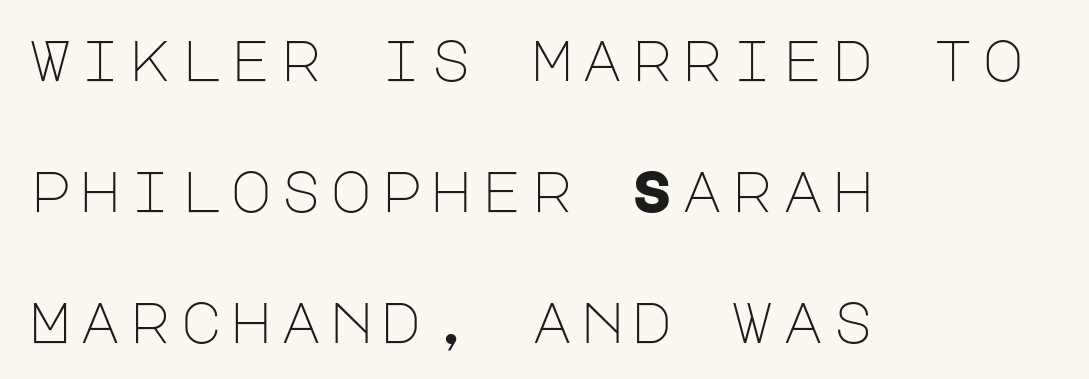
The image shows 57 px light sans-serif type, upright; set left-aligned, loose line spacing (2.3x), not underlined; low stroke contrast and a large x-height.
